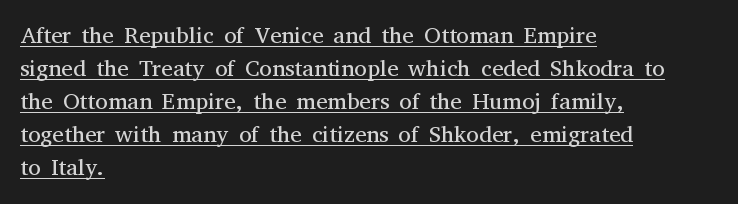
The image shows 23 px text type, upright; set left-aligned, normal line spacing (1.44x), normal letter spacing, underlined.
